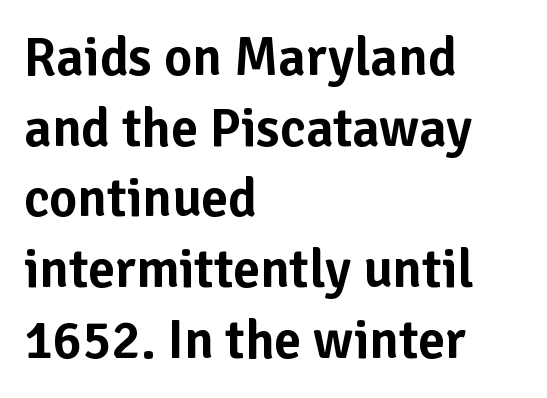
{"serif": "no", "italic": "no", "width": "normal", "stroke_contrast": "low", "x_height": "medium", "monospaced": "no", "underline": "no", "align": "left", "line_spacing": "normal", "line_spacing_ratio": 1.31, "letter_spacing": "normal", "letter_spacing_em": 0.0, "glyph_px": 54}
